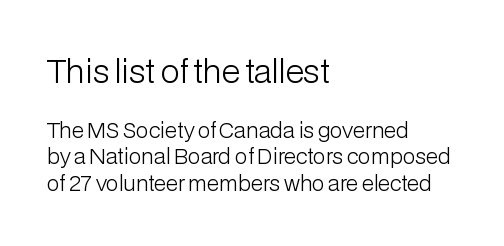
{"serif": "no", "italic": "no", "bold": "no", "weight": "light", "width": "normal", "stroke_contrast": "low", "x_height": "medium", "monospaced": "no", "underline": "no", "align": "left", "line_spacing": "normal", "line_spacing_ratio": 1.28, "letter_spacing": "normal", "letter_spacing_em": 0.0, "larger_block": "first", "size_ratio": 1.52, "glyph_px": 32}
